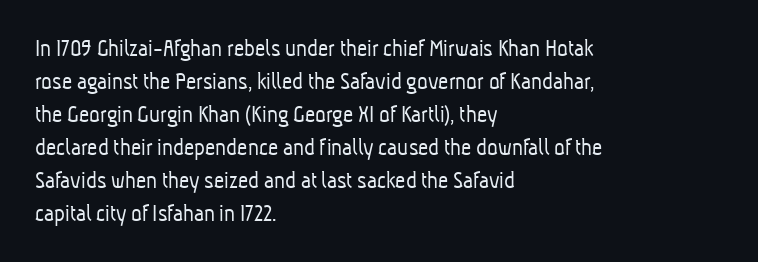
Q: Is the text bold? A: No.
Q: Is the text underlined? A: No.
Q: How is the paragraph aligned? A: Left-aligned.
Q: Is the spacing between letters normal or unusually wide? A: Normal.
Q: Is the spacing between lines tight, normal or loose? A: Normal.
